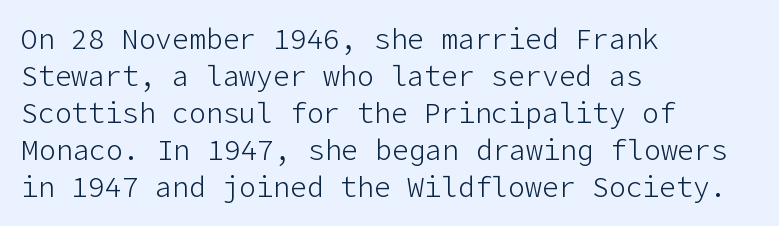
The image shows 28 px light sans-serif type, upright; set left-aligned, normal line spacing (1.32x), normal letter spacing, not underlined; low stroke contrast and a medium x-height.
